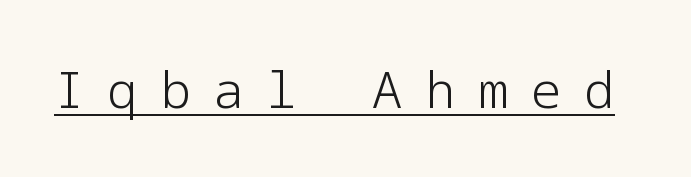
The image shows 50 px light sans-serif type, upright; set unusually wide letter spacing (+0.46 em), underlined; low stroke contrast and a medium x-height.
